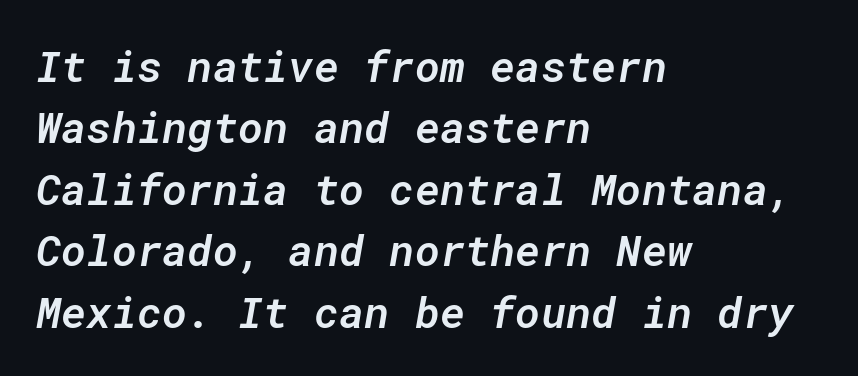
Look at the tracking — it's just the regular setting, nothing added. The specimen omits any rule beneath the text block's lines. The passage shown is semibold, sitting just below true bold. Each new line begins a customary step beneath the previous one.
